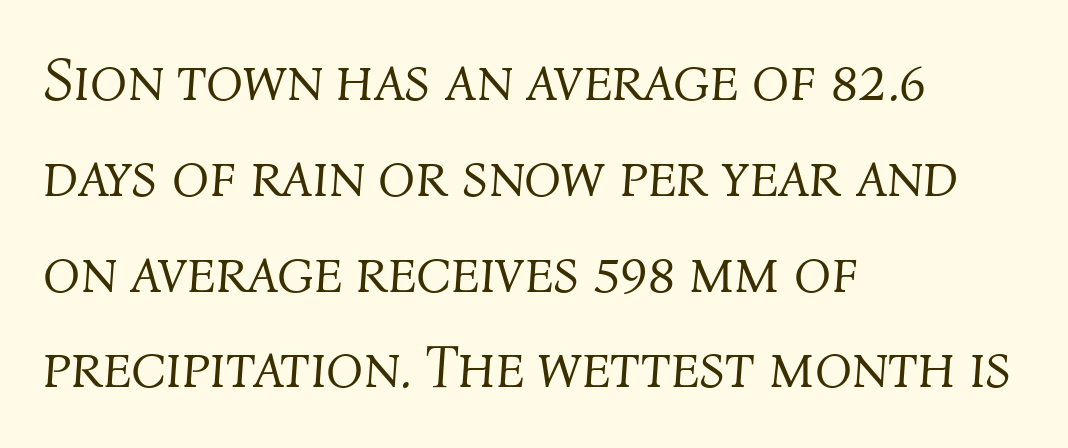
Weight: regular or lighter. Is there much room between lines? A standard amount, neither cramped nor airy. Any mark beneath the type? The region is blank. This sample has the flowing, uneven cadence of proportional lettering.
